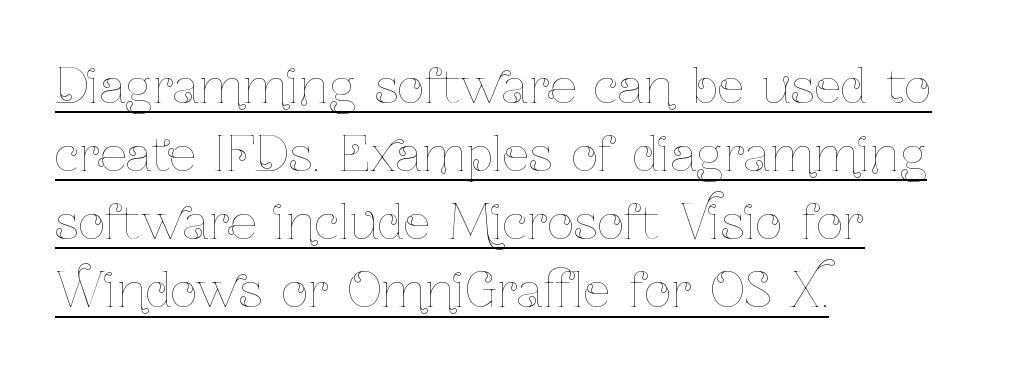
Q: Is the text bold? A: No.
Q: Is the text italic (slanted)? A: No, it is upright.
Q: Is the text underlined? A: Yes.
Q: How is the paragraph aligned? A: Left-aligned.
Q: Is the spacing between letters normal or unusually wide? A: Normal.
Q: Is the spacing between lines tight, normal or loose? A: Normal.
Q: Width (condensed, normal, or wide)? A: Condensed.
Q: Stroke contrast? A: Low.
Q: x-height? A: Medium.
Q: Monospaced? A: No.
